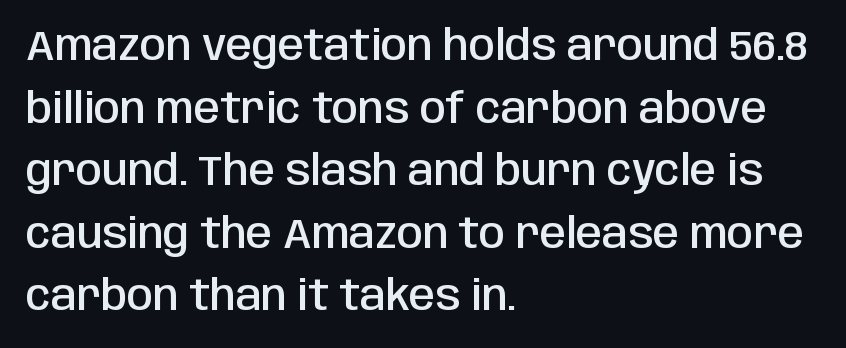
The strokes are fattened partway — semibold, not bold. Short and long lines alike share a common starting point at left. Descender tails drop into unmarked territory. Type style note: lacks serifs. Summary of vertical rhythm: regular, with standard interline spacing.
